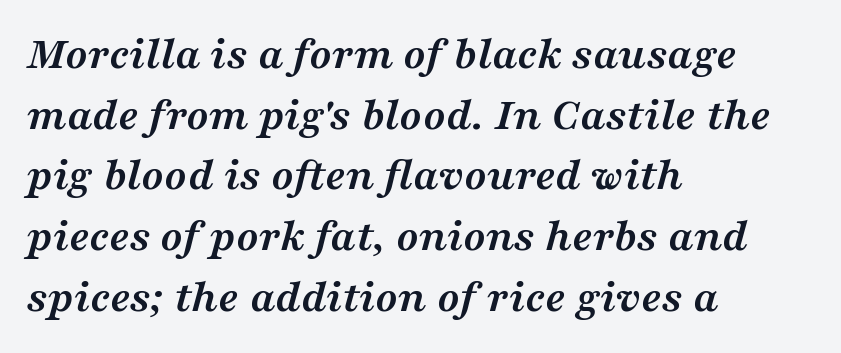
The image shows 46 px semibold, wide serif type, italic (leaning right); set left-aligned, normal line spacing (1.32x), normal letter spacing, not underlined; medium stroke contrast and a medium x-height.
